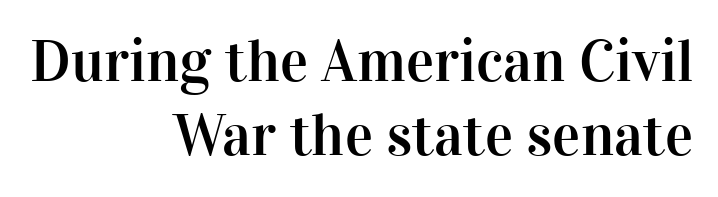
Q: Is the text italic (slanted)? A: No, it is upright.
Q: Is the typeface a serif or a sans-serif typeface? A: Serif.
Q: Is the text underlined? A: No.
Q: How is the paragraph aligned? A: Right-aligned.
Q: Is the spacing between letters normal or unusually wide? A: Normal.
Q: Is the spacing between lines tight, normal or loose? A: Normal.
Q: Width (condensed, normal, or wide)? A: Normal.
Q: Stroke contrast? A: High.
Q: x-height? A: Medium.
Q: Monospaced? A: No.
